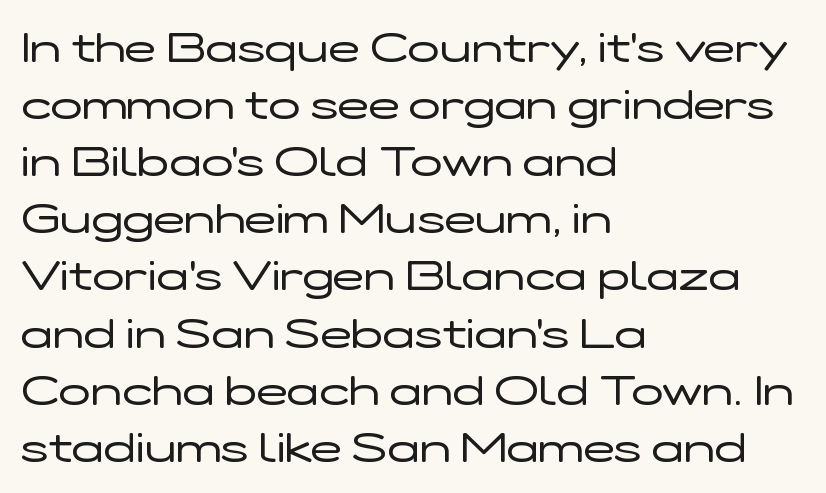
No extra tracking has been applied to these lines. Glance below the letters and you will spot only blank space. Alignment: flush left. The lettering stays uniformly vertical, giving the passage a roman look. Proportional: the letters do not fall into vertical columns. Stroke terminals: plain, sans-serif.
